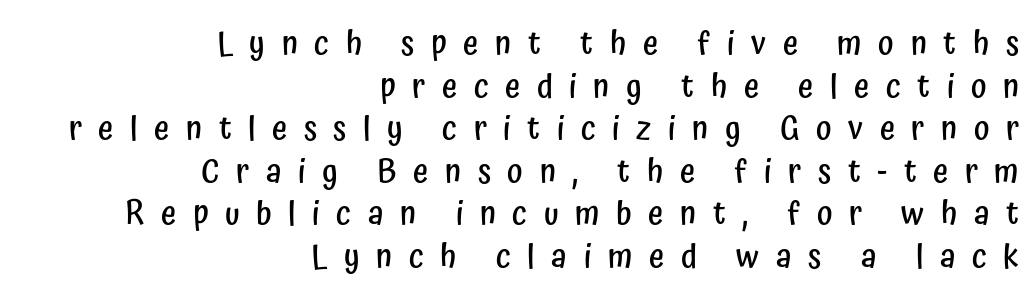
The image shows 33 px semibold, condensed sans-serif type, upright; set right-aligned, normal line spacing (1.29x), unusually wide letter spacing (+0.5 em), not underlined; low stroke contrast and a medium x-height.
